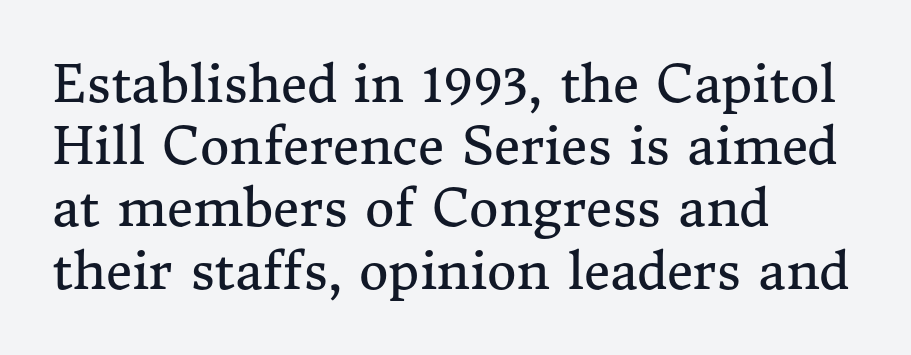
The image shows 51 px regular-weight serif type, upright; set left-aligned, line spacing 1.22x, normal letter spacing, not underlined; medium stroke contrast and a medium x-height.
